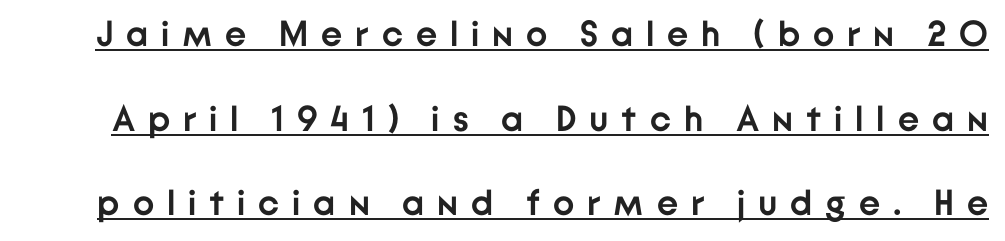
The image shows 36 px semibold sans-serif type, upright; set loose line spacing (2.35x), unusually wide letter spacing (+0.36 em), underlined; low stroke contrast and a medium x-height.
